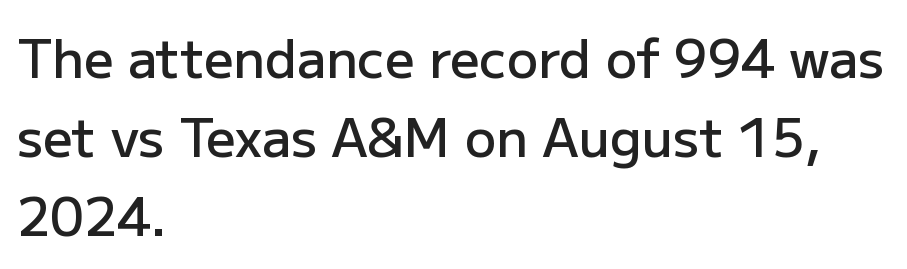
{"serif": "no", "italic": "no", "bold": "semi", "weight": "semibold", "width": "normal", "stroke_contrast": "low", "x_height": "medium", "monospaced": "no", "underline": "no", "align": "left", "line_spacing": "normal", "line_spacing_ratio": 1.52, "letter_spacing": "normal", "letter_spacing_em": 0.0, "glyph_px": 52}
